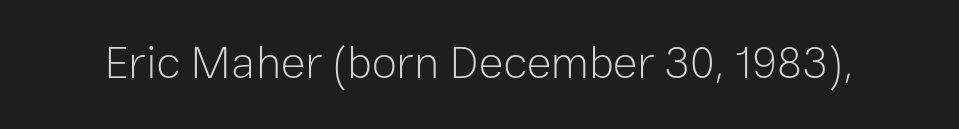
Q: Is the text bold? A: No.
Q: Is the text italic (slanted)? A: No, it is upright.
Q: Is the typeface a serif or a sans-serif typeface? A: Sans-serif.
Q: Is the text underlined? A: No.
Q: Is the spacing between letters normal or unusually wide? A: Normal.
Q: Width (condensed, normal, or wide)? A: Normal.
Q: Stroke contrast? A: Low.
Q: x-height? A: Medium.
Q: Monospaced? A: No.
